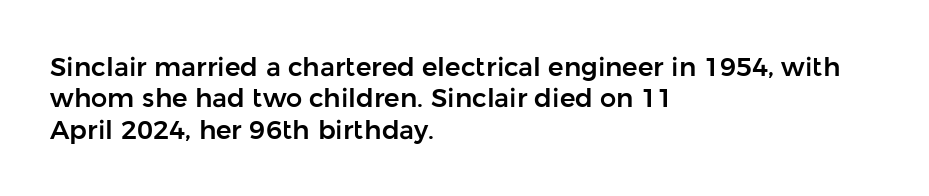
The image shows 26 px text type, upright; set left-aligned, line spacing 1.21x, normal letter spacing, not underlined.
